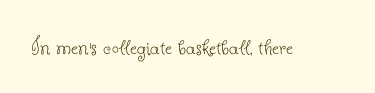
The rendering keeps characters at their native spacing. The font sits on the lighter half of the weight spectrum, regular included. Quick note: underline off. Is there any slant? The stems are plumb.
